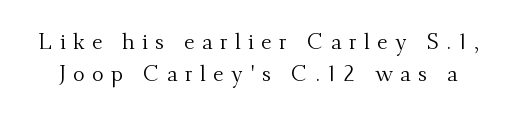
Q: Is the text bold? A: No.
Q: Is the text italic (slanted)? A: No, it is upright.
Q: Is the text underlined? A: No.
Q: Is the spacing between letters normal or unusually wide? A: Unusually wide.
Q: Is the spacing between lines tight, normal or loose? A: Normal.
